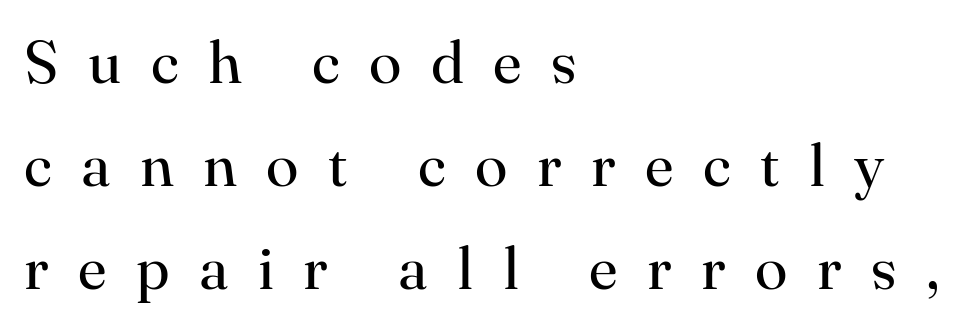
The image shows 60 px regular-weight serif type, upright; set left-aligned, line spacing 1.72x, unusually wide letter spacing (+0.49 em), not underlined; high stroke contrast and a small x-height.
